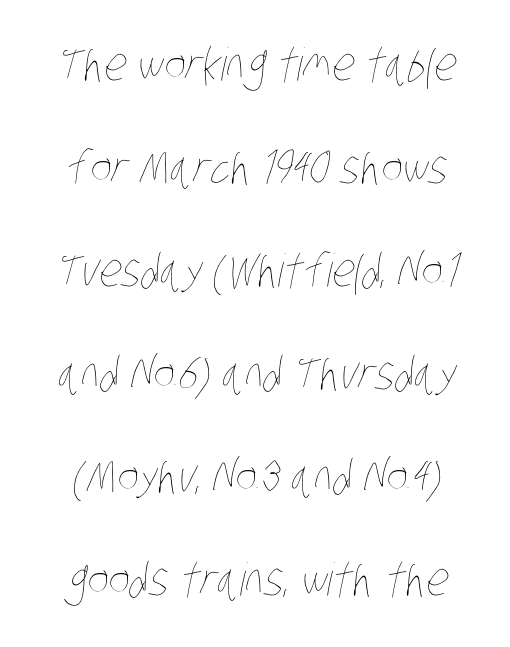
Q: Is the text bold? A: No.
Q: Is the text underlined? A: No.
Q: Is the spacing between letters normal or unusually wide? A: Normal.
Q: Is the spacing between lines tight, normal or loose? A: Loose.
Q: Width (condensed, normal, or wide)? A: Condensed.
Q: Stroke contrast? A: Low.
Q: x-height? A: Large.
Q: Monospaced? A: No.
